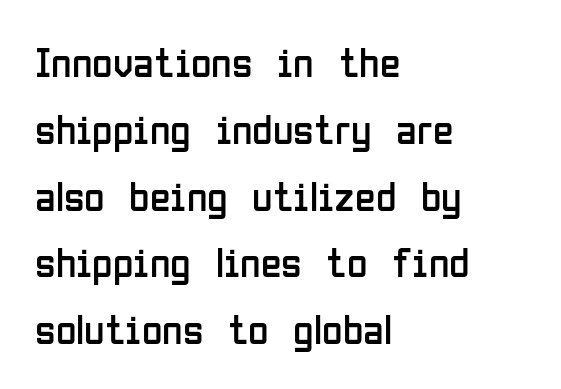
The image shows 42 px regular-weight, condensed sans-serif type, upright; set left-aligned, normal line spacing (1.59x), normal letter spacing, not underlined; low stroke contrast and a medium x-height.
